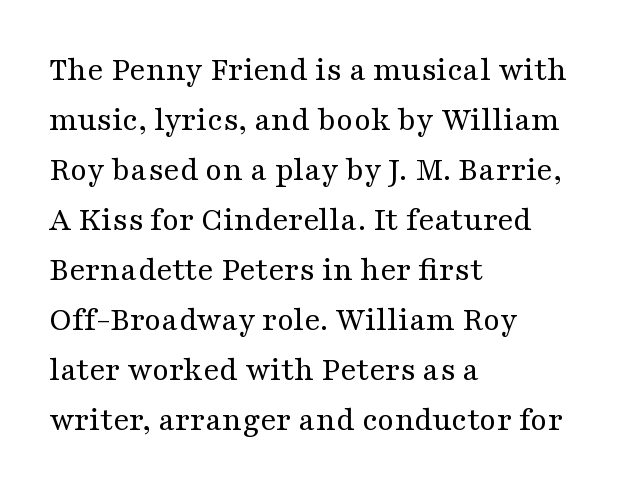
{"serif": "yes", "italic": "no", "bold": "no", "weight": "regular", "width": "wide", "stroke_contrast": "medium", "x_height": "medium", "monospaced": "no", "underline": "no", "align": "left", "line_spacing": "normal", "line_spacing_ratio": 1.47, "letter_spacing": "normal", "letter_spacing_em": 0.0, "glyph_px": 34}
